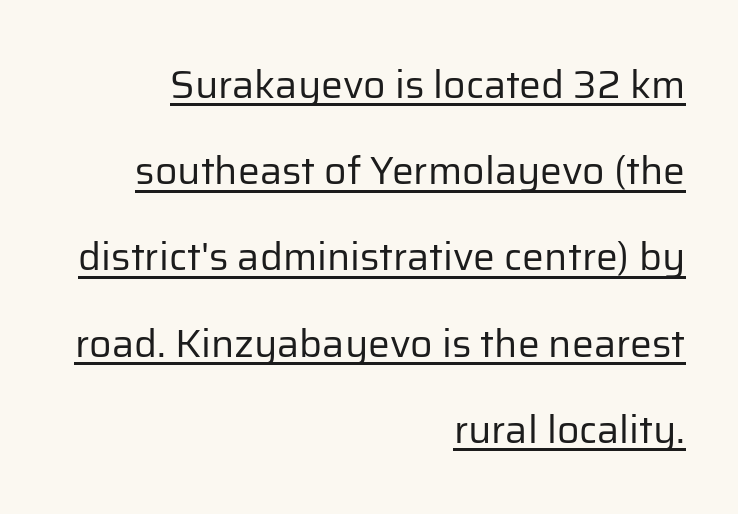
The passage shown has conventional tracking throughout. Serif or sans? Sans — the stroke terminals are bare. Honestly, the underline is the first thing you notice here. The strokes carry an ordinary text weight at most.
